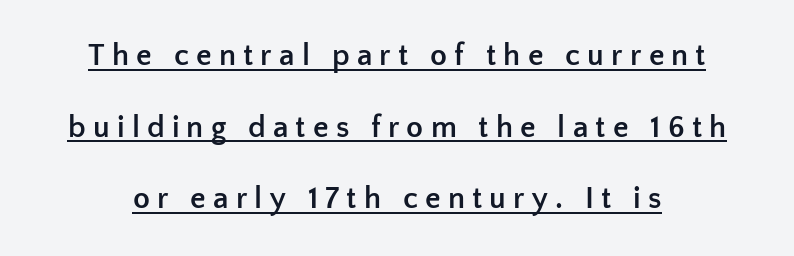
The image shows 31 px semibold sans-serif type, upright; set loose line spacing (2.31x), unusually wide letter spacing (+0.23 em), underlined; low stroke contrast and a medium x-height.
